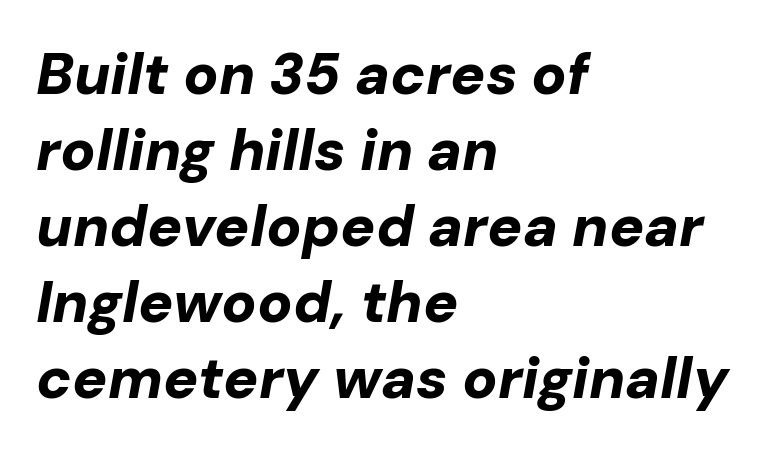
{"italic": "yes", "lean": "right", "slant_degrees": 10, "bold": "yes", "weight": "bold", "width": "normal", "stroke_contrast": "low", "x_height": "medium", "monospaced": "no", "underline": "no", "align": "left", "line_spacing": "normal", "line_spacing_ratio": 1.31, "letter_spacing": "normal", "letter_spacing_em": 0.0, "glyph_px": 58}
